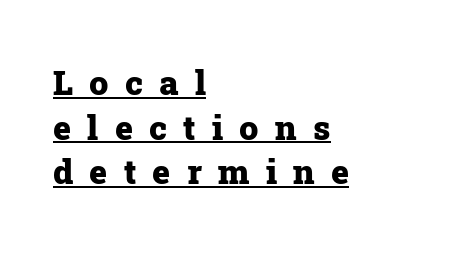
{"serif": "yes", "italic": "no", "bold": "yes", "weight": "heavy", "width": "normal", "stroke_contrast": "low", "x_height": "medium", "monospaced": "no", "underline": "yes", "align": "left", "line_spacing": "normal", "line_spacing_ratio": 1.31, "letter_spacing": "wide", "letter_spacing_em": 0.48, "glyph_px": 34}
